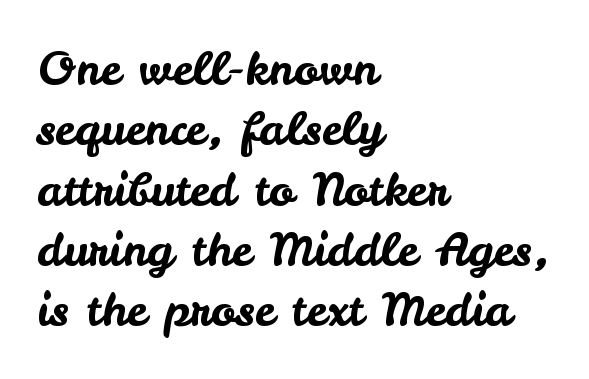
The image shows 46 px sans-serif type; set left-aligned, normal line spacing (1.31x), normal letter spacing, not underlined; low stroke contrast and a small x-height.
